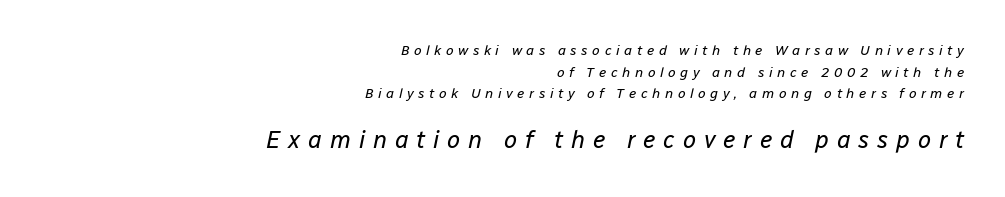
{"italic": "yes", "lean": "right", "slant_degrees": 12, "bold": "no", "underline": "no", "align": "right", "line_spacing": "normal", "line_spacing_ratio": 1.55, "letter_spacing": "wide", "letter_spacing_em": 0.32, "larger_block": "second", "size_ratio": 1.71, "glyph_px": 24}
